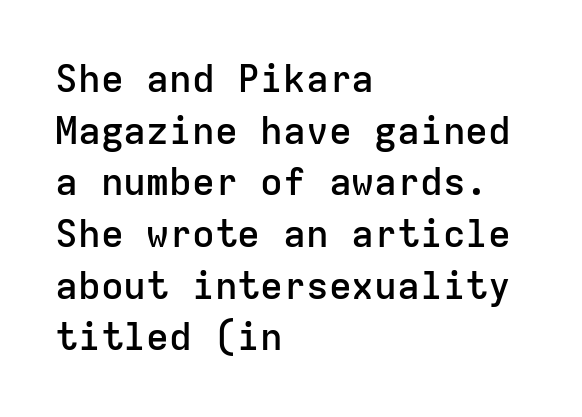
{"serif": "no", "italic": "no", "bold": "semi", "weight": "semibold", "width": "normal", "stroke_contrast": "low", "x_height": "medium", "monospaced": "yes", "underline": "no", "align": "left", "line_spacing": "normal", "line_spacing_ratio": 1.36, "letter_spacing": "normal", "letter_spacing_em": 0.0, "glyph_px": 38}
